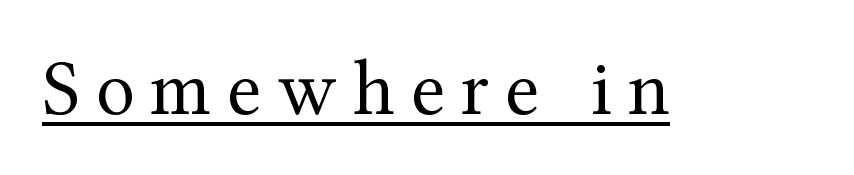
{"serif": "yes", "italic": "no", "bold": "no", "weight": "regular", "width": "normal", "stroke_contrast": "medium", "x_height": "medium", "monospaced": "no", "underline": "yes", "letter_spacing": "wide", "letter_spacing_em": 0.2, "glyph_px": 80}
